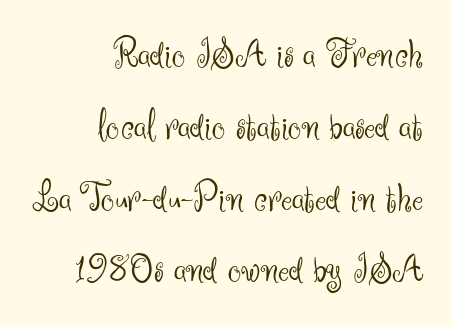
{"serif": "no", "italic": "no", "bold": "no", "weight": "light", "width": "normal", "stroke_contrast": "medium", "x_height": "small", "monospaced": "no", "underline": "no", "align": "right", "line_spacing_ratio": 1.71, "letter_spacing": "normal", "letter_spacing_em": 0.0, "glyph_px": 42}
